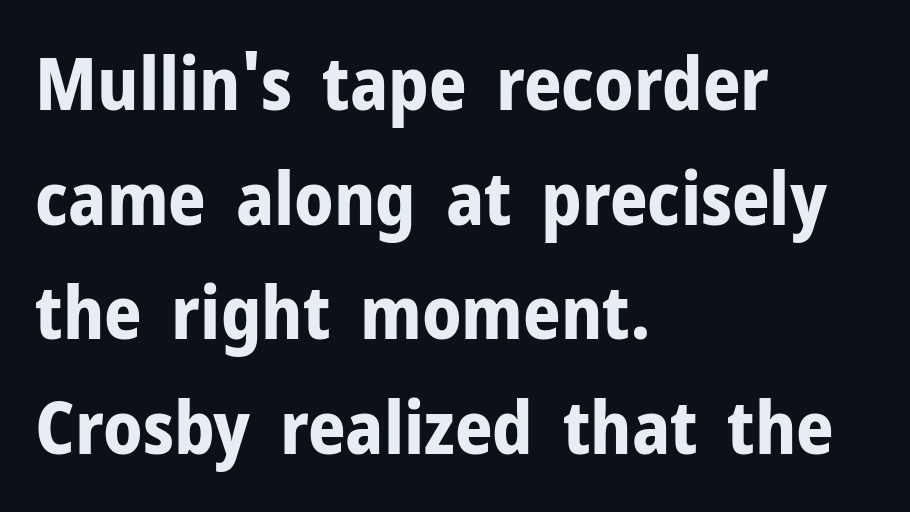
Q: Is the text bold? A: Yes.
Q: Is the text italic (slanted)? A: No, it is upright.
Q: Is the typeface a serif or a sans-serif typeface? A: Sans-serif.
Q: Is the text underlined? A: No.
Q: How is the paragraph aligned? A: Left-aligned.
Q: Is the spacing between letters normal or unusually wide? A: Normal.
Q: Is the spacing between lines tight, normal or loose? A: Normal.
Q: Width (condensed, normal, or wide)? A: Normal.
Q: Stroke contrast? A: Low.
Q: x-height? A: Medium.
Q: Monospaced? A: No.
